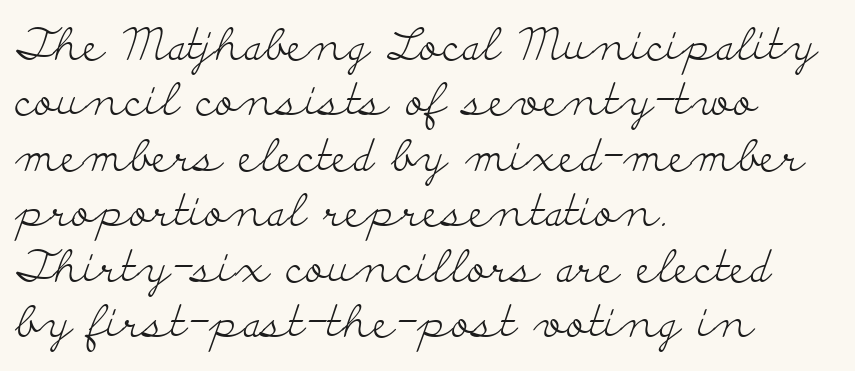
Q: Is the text bold? A: No.
Q: Is the text italic (slanted)? A: Yes.
Q: Is the typeface a serif or a sans-serif typeface? A: Serif.
Q: Is the text underlined? A: No.
Q: How is the paragraph aligned? A: Left-aligned.
Q: Is the spacing between letters normal or unusually wide? A: Normal.
Q: Is the spacing between lines tight, normal or loose? A: Normal.
Q: Width (condensed, normal, or wide)? A: Wide.
Q: Stroke contrast? A: Low.
Q: x-height? A: Small.
Q: Monospaced? A: No.
